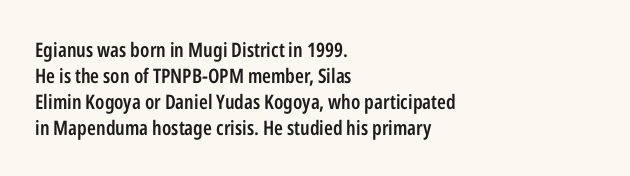
The image shows 20 px text type, upright; set left-aligned, normal line spacing (1.3x), normal letter spacing, not underlined.
